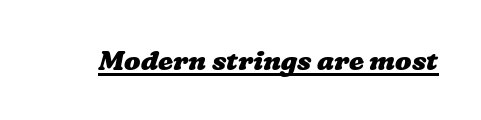
Q: Is the text bold? A: Yes.
Q: Is the text underlined? A: Yes.
Q: Is the spacing between letters normal or unusually wide? A: Normal.
